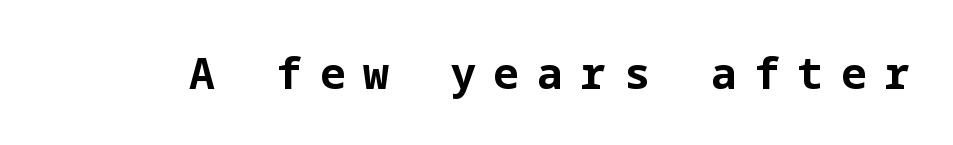
Q: Is the text bold? A: Yes.
Q: Is the text italic (slanted)? A: No, it is upright.
Q: Is the typeface a serif or a sans-serif typeface? A: Sans-serif.
Q: Is the text underlined? A: No.
Q: Is the spacing between letters normal or unusually wide? A: Unusually wide.
Q: Width (condensed, normal, or wide)? A: Normal.
Q: Stroke contrast? A: Low.
Q: x-height? A: Medium.
